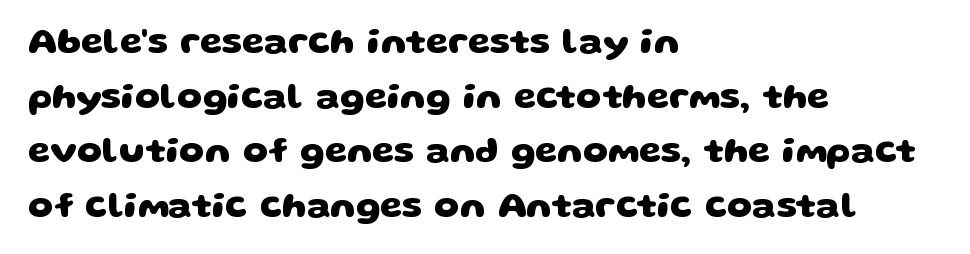
{"serif": "no", "bold": "yes", "weight": "heavy", "width": "wide", "stroke_contrast": "low", "x_height": "large", "monospaced": "no", "underline": "no", "align": "left", "line_spacing": "normal", "line_spacing_ratio": 1.52, "letter_spacing": "normal", "letter_spacing_em": 0.0, "glyph_px": 36}
